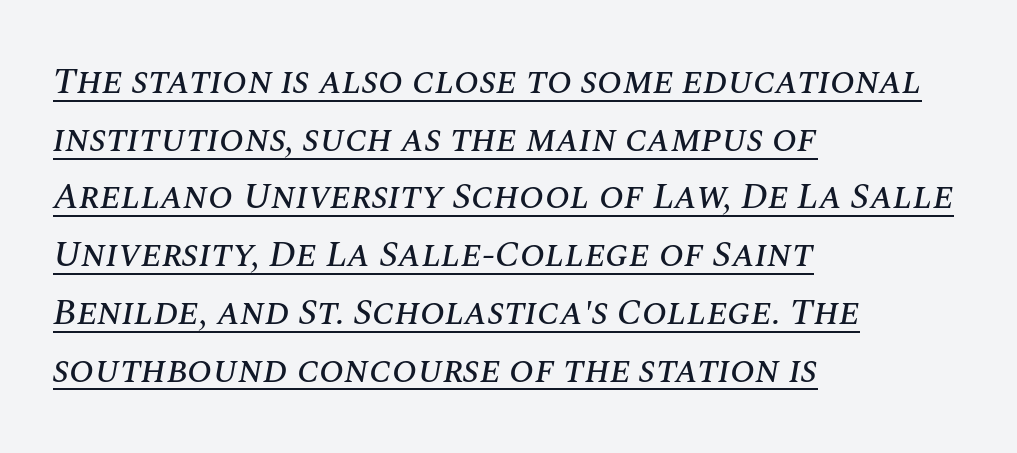
The image shows 37 px text type, italic (leaning right); set left-aligned, normal line spacing (1.56x), normal letter spacing, underlined; medium stroke contrast and a large x-height.
